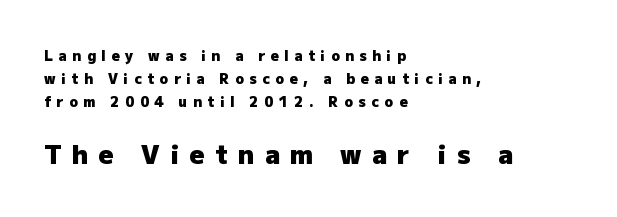
The image shows 26 px bold type, upright; set left-aligned, normal line spacing (1.63x), unusually wide letter spacing (+0.4 em), not underlined; the second (bottom) block is 1.86x larger.
